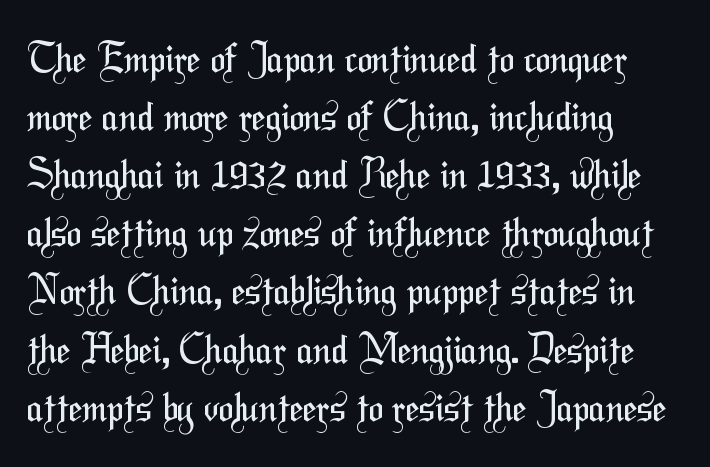
{"serif": "no", "bold": "no", "weight": "regular", "width": "condensed", "stroke_contrast": "medium", "x_height": "medium", "monospaced": "no", "underline": "no", "align": "left", "line_spacing": "normal", "line_spacing_ratio": 1.49, "letter_spacing": "normal", "letter_spacing_em": 0.0, "glyph_px": 39}
